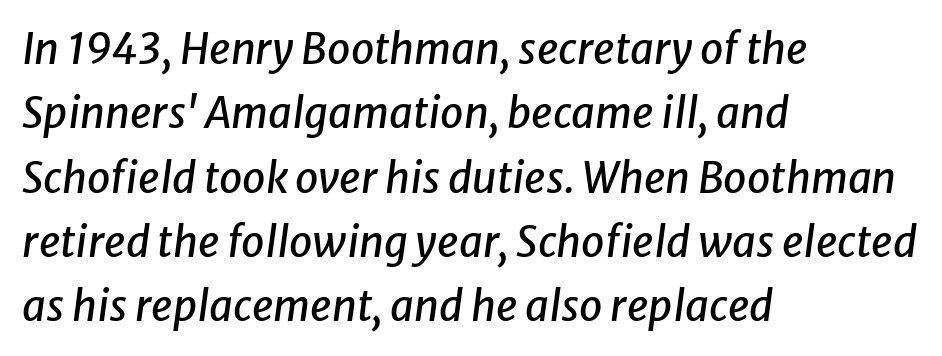
Q: Is the text italic (slanted)? A: Yes, it leans right by about 8 degrees.
Q: Is the text underlined? A: No.
Q: How is the paragraph aligned? A: Left-aligned.
Q: Is the spacing between letters normal or unusually wide? A: Normal.
Q: Is the spacing between lines tight, normal or loose? A: Normal.
Q: Width (condensed, normal, or wide)? A: Normal.
Q: Stroke contrast? A: Low.
Q: x-height? A: Medium.
Q: Monospaced? A: No.
